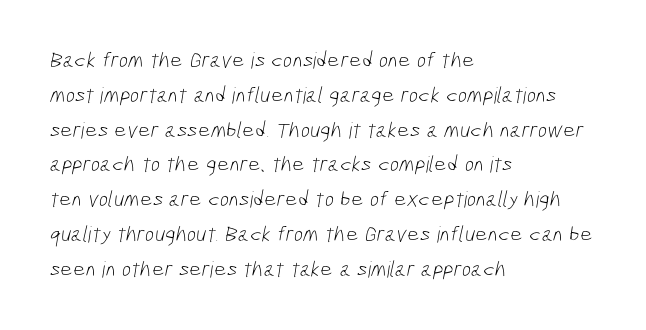
Q: Is the text bold? A: No.
Q: Is the text underlined? A: No.
Q: How is the paragraph aligned? A: Left-aligned.
Q: Is the spacing between letters normal or unusually wide? A: Normal.
Q: Is the spacing between lines tight, normal or loose? A: Normal.
